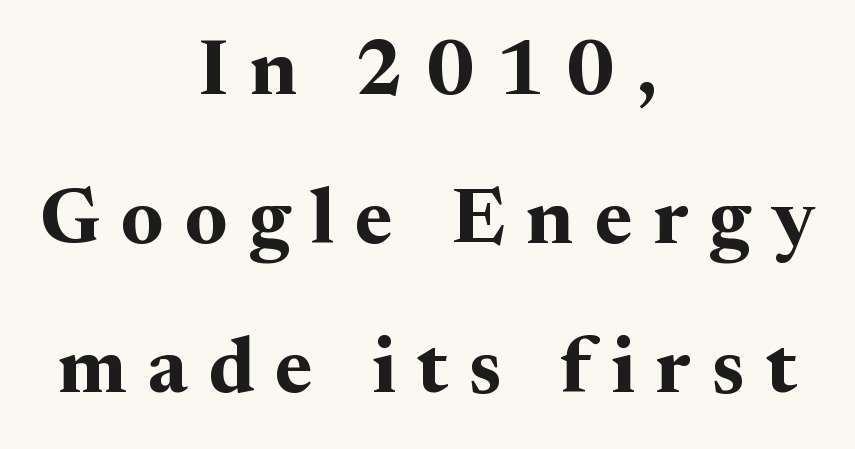
{"serif": "yes", "italic": "no", "bold": "yes", "weight": "bold", "width": "normal", "stroke_contrast": "medium", "x_height": "medium", "monospaced": "no", "underline": "no", "align": "center", "line_spacing": "loose", "line_spacing_ratio": 1.91, "letter_spacing": "wide", "letter_spacing_em": 0.27, "glyph_px": 78}
